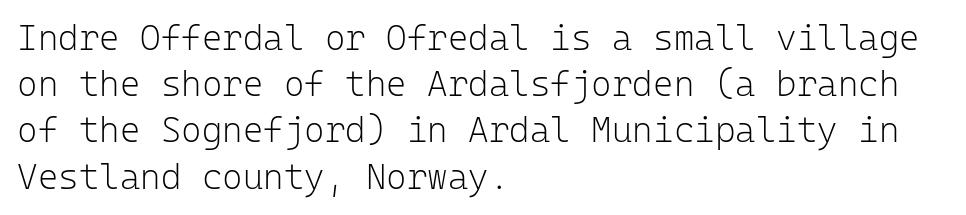
These glyphs show unthickened strokes, regular width or finer. Layout note: lines flush left. The face used here is rendered with its standard letterfit. Serifs: no, the terminals of the letterforms are clean. The specimen reads as upright at a glance.
